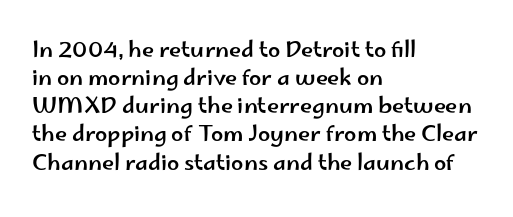
Q: Is the text italic (slanted)? A: No, it is upright.
Q: Is the text underlined? A: No.
Q: How is the paragraph aligned? A: Left-aligned.
Q: Is the spacing between letters normal or unusually wide? A: Normal.
Q: Is the spacing between lines tight, normal or loose? A: Normal.
